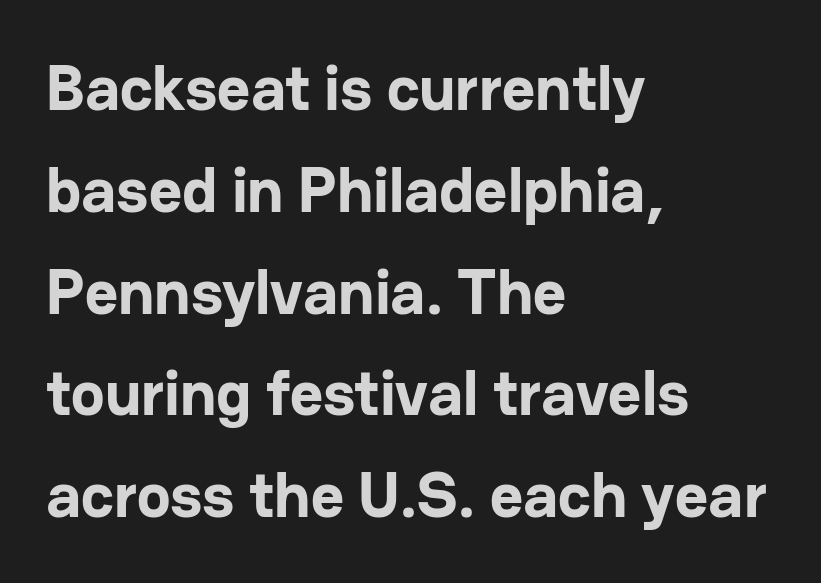
The image shows 64 px bold sans-serif type, upright; set left-aligned, normal line spacing (1.59x), normal letter spacing, not underlined; low stroke contrast and a medium x-height.
